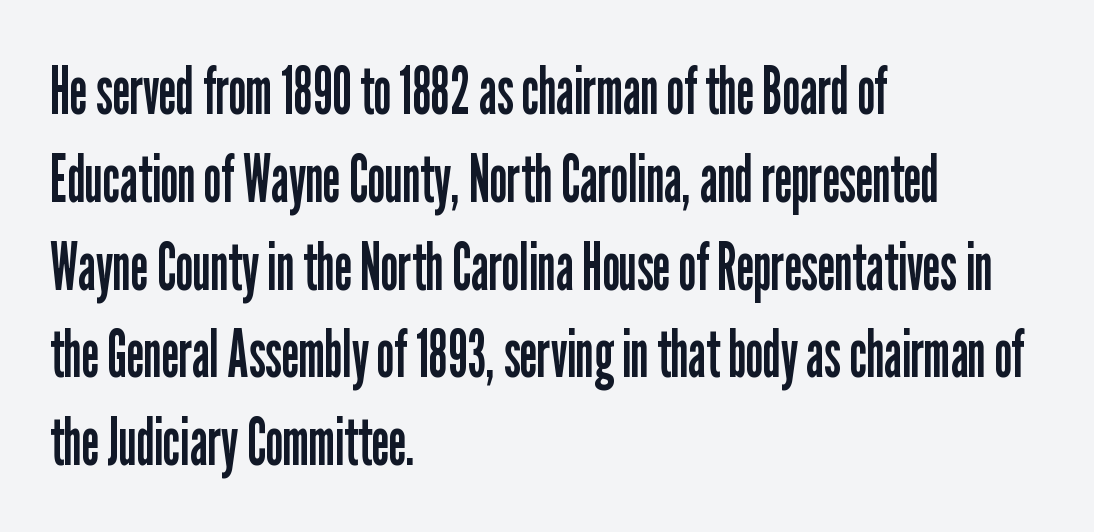
This is the regular roman posture of the typeface. There is no visible air inserted between adjacent glyphs. Weight: not bold — regular or lighter. Varying glyph widths throughout — classic text-font behaviour.
